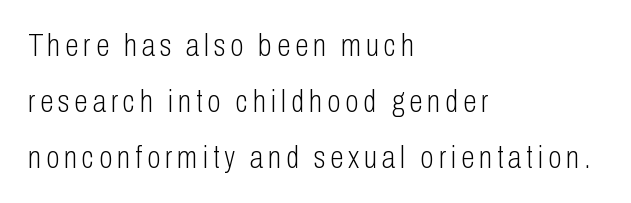
Teacher's note: observe the even left margin — that is flush-left alignment. It's the straight-up-and-down kind of type. The baseline area is clear. This reads as an unemphasized weight, regular at the heaviest. Examine the stroke ends and you'll find no serifs. These lines are rendered in a variable-pitch font.
